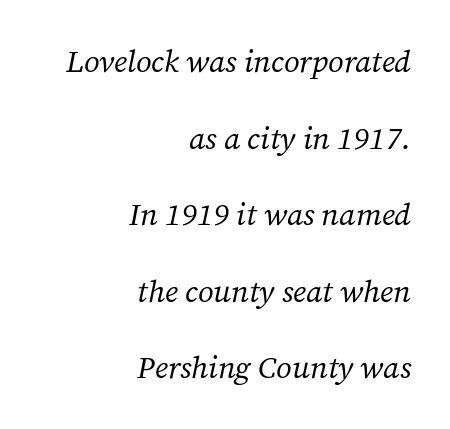
{"serif": "yes", "italic": "yes", "lean": "right", "slant_degrees": 12, "bold": "no", "weight": "regular", "width": "normal", "stroke_contrast": "medium", "x_height": "medium", "monospaced": "no", "underline": "no", "align": "right", "line_spacing": "loose", "line_spacing_ratio": 2.47, "letter_spacing": "normal", "letter_spacing_em": 0.0, "glyph_px": 31}
